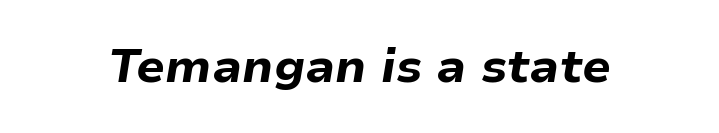
The image shows 47 px bold type, italic (leaning right); set normal letter spacing, not underlined; low stroke contrast and a medium x-height.
